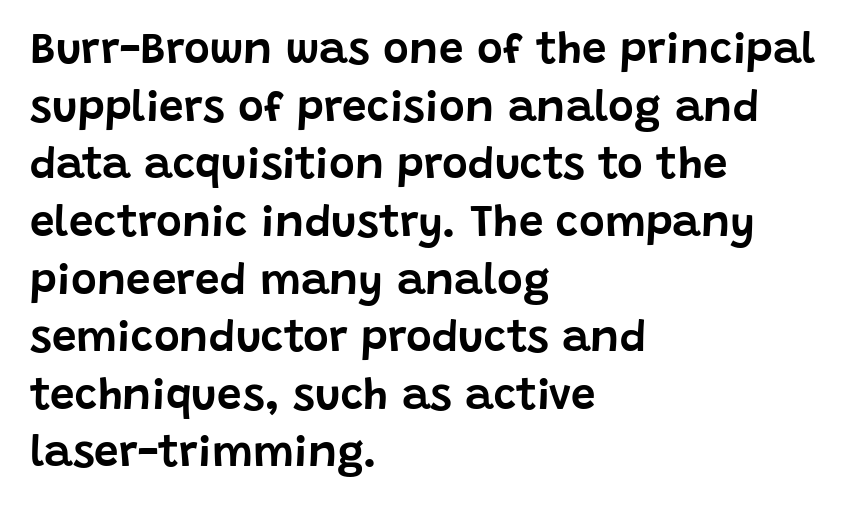
{"serif": "no", "italic": "no", "width": "normal", "stroke_contrast": "low", "x_height": "large", "monospaced": "no", "underline": "no", "align": "left", "line_spacing": "normal", "line_spacing_ratio": 1.31, "letter_spacing": "normal", "letter_spacing_em": 0.0, "glyph_px": 44}
